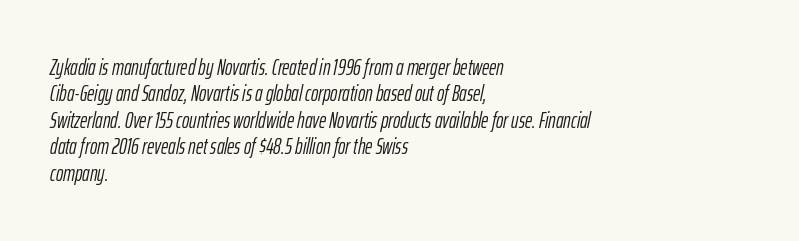
Q: Is the text bold? A: No.
Q: Is the text italic (slanted)? A: Yes, it leans right by about 12 degrees.
Q: Is the text underlined? A: No.
Q: How is the paragraph aligned? A: Left-aligned.
Q: Is the spacing between letters normal or unusually wide? A: Normal.
